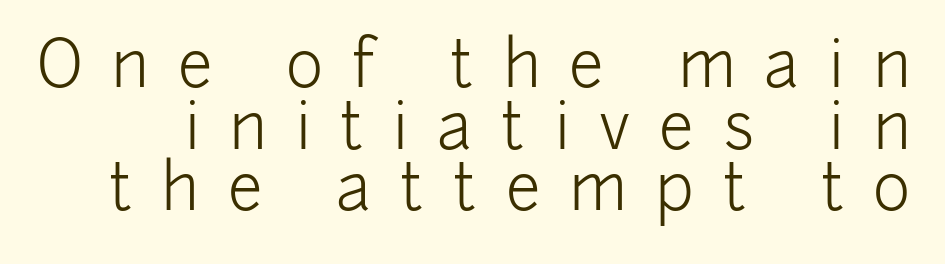
Cramped leading. The passage shown is typeset with a sans-serif family. The typeface has the unassuming heft of standard copy or less. Do the characters align in a grid? No, the font is proportional. When letters stand straight like this, we call the style roman or upright.
